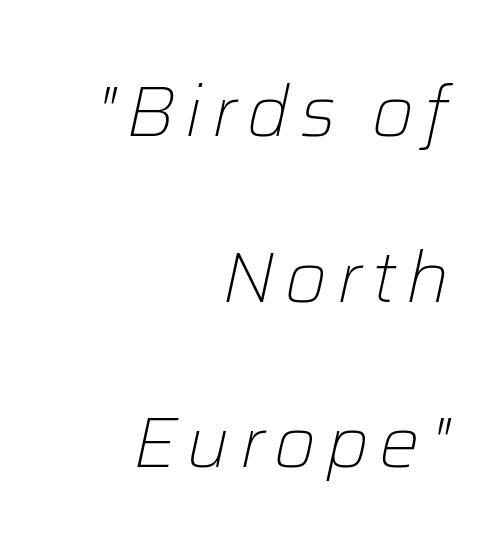
The rendering uses a large line-height, opening up the rows. The compositor pushed each line to the right boundary. Each letter keeps its own natural width here, so spacing adapts to shape. No extra ink here — the face is not bold. It's the slanting kind of type. Clear beneath every line of the passage.
